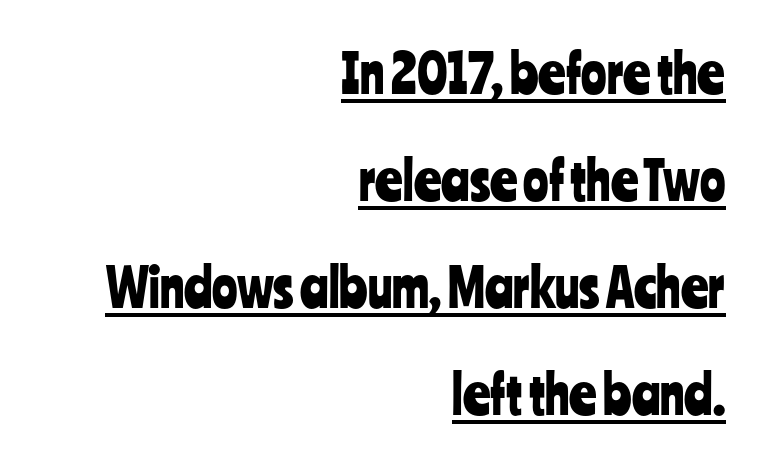
The image shows 53 px condensed sans-serif type, upright; set right-aligned, loose line spacing (2.02x), normal letter spacing, underlined; low stroke contrast and a medium x-height.
